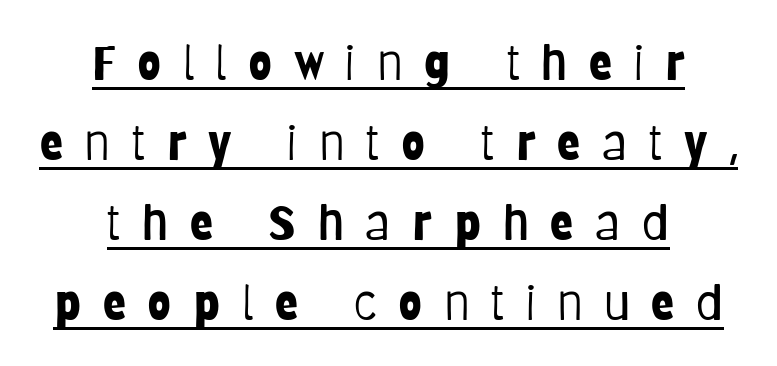
The image shows 48 px light, condensed sans-serif type, upright; set centered, normal line spacing (1.67x), unusually wide letter spacing (+0.45 em), underlined; low stroke contrast and a large x-height.
